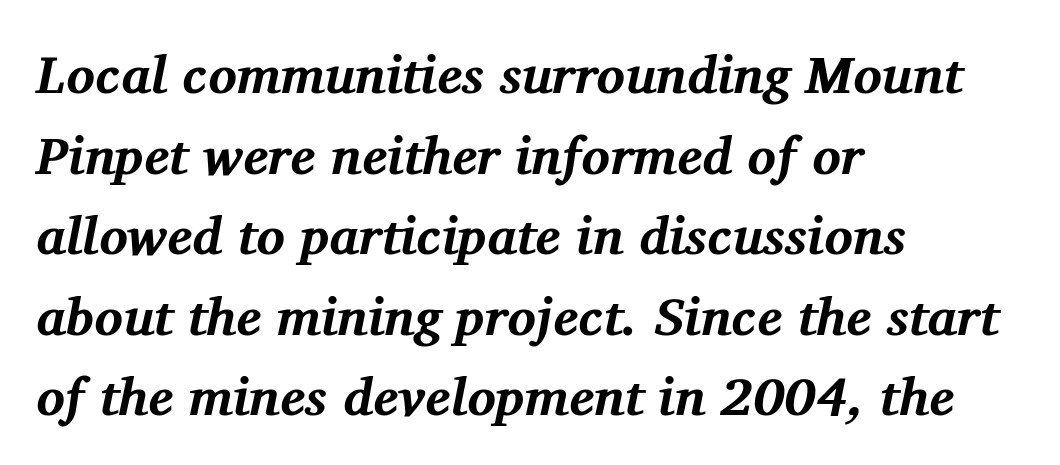
Q: Is the text bold? A: Yes.
Q: Is the text italic (slanted)? A: Yes, it leans right by about 11 degrees.
Q: Is the typeface a serif or a sans-serif typeface? A: Serif.
Q: Is the text underlined? A: No.
Q: How is the paragraph aligned? A: Left-aligned.
Q: Is the spacing between letters normal or unusually wide? A: Normal.
Q: Is the spacing between lines tight, normal or loose? A: Normal.
Q: Width (condensed, normal, or wide)? A: Normal.
Q: Stroke contrast? A: Medium.
Q: x-height? A: Medium.
Q: Monospaced? A: No.
